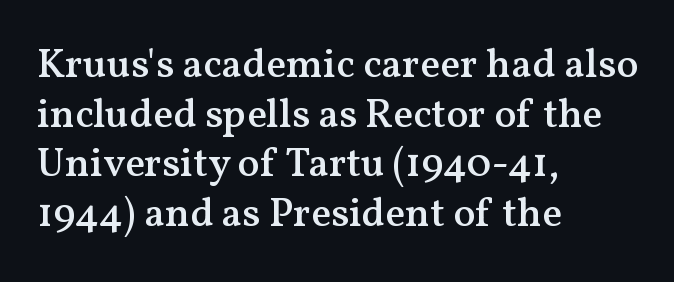
The face used here is a semibold: visibly heavier than regular, lighter than bold. Observe the ordinary spacing: letters are neighbours, not strangers. Underline: absent. Line starts are locked; line ends wander. Classification — serif.
